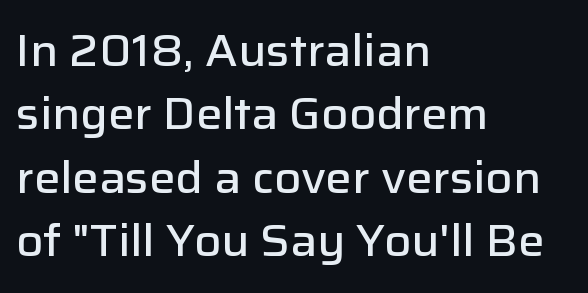
{"serif": "no", "italic": "no", "bold": "semi", "weight": "semibold", "width": "normal", "stroke_contrast": "low", "x_height": "medium", "monospaced": "no", "underline": "no", "align": "left", "line_spacing": "normal", "line_spacing_ratio": 1.44, "letter_spacing": "normal", "letter_spacing_em": 0.0, "glyph_px": 44}
